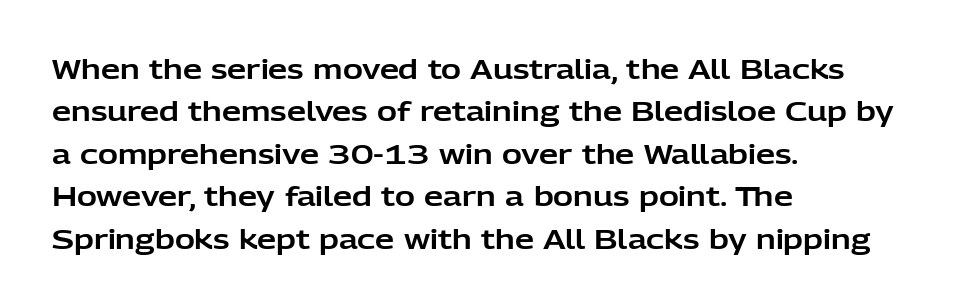
Q: Is the text italic (slanted)? A: No, it is upright.
Q: Is the text underlined? A: No.
Q: How is the paragraph aligned? A: Left-aligned.
Q: Is the spacing between letters normal or unusually wide? A: Normal.
Q: Is the spacing between lines tight, normal or loose? A: Normal.
